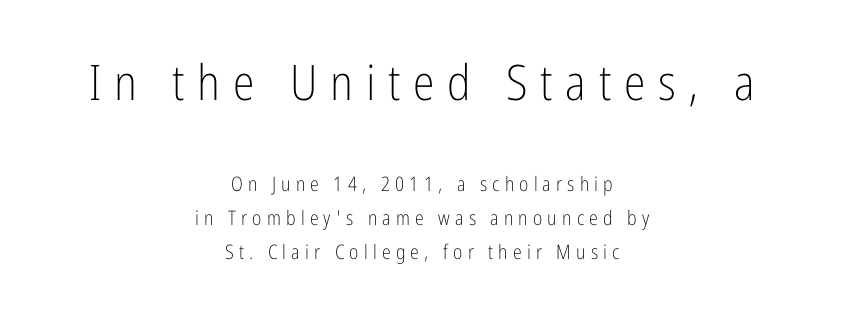
{"serif": "no", "italic": "no", "bold": "no", "weight": "light", "width": "condensed", "stroke_contrast": "low", "x_height": "medium", "monospaced": "no", "underline": "no", "align": "center", "line_spacing": "normal", "line_spacing_ratio": 1.7, "letter_spacing": "wide", "letter_spacing_em": 0.26, "larger_block": "first", "size_ratio": 2.45, "glyph_px": 49}
